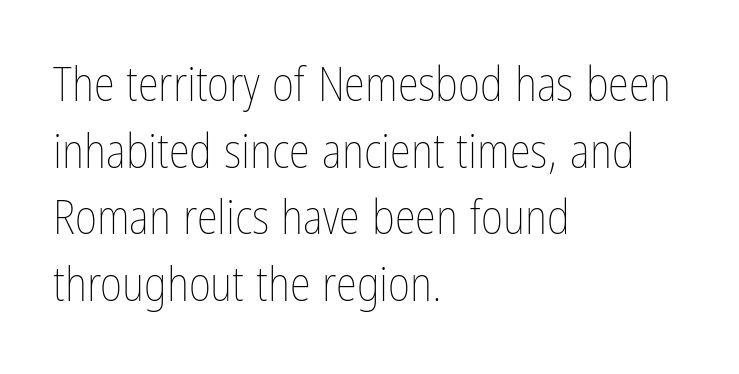
{"italic": "no", "bold": "no", "weight": "thin", "width": "condensed", "stroke_contrast": "low", "x_height": "medium", "monospaced": "no", "underline": "no", "align": "left", "line_spacing": "normal", "line_spacing_ratio": 1.39, "letter_spacing": "normal", "letter_spacing_em": 0.0, "glyph_px": 48}
